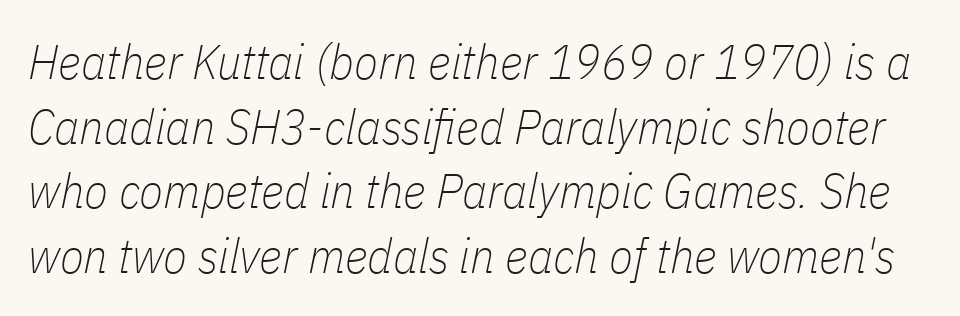
{"italic": "yes", "lean": "right", "slant_degrees": 11, "bold": "no", "weight": "thin", "width": "condensed", "stroke_contrast": "low", "x_height": "medium", "monospaced": "no", "underline": "no", "line_spacing": "normal", "line_spacing_ratio": 1.32, "letter_spacing": "normal", "letter_spacing_em": 0.0, "glyph_px": 49}
